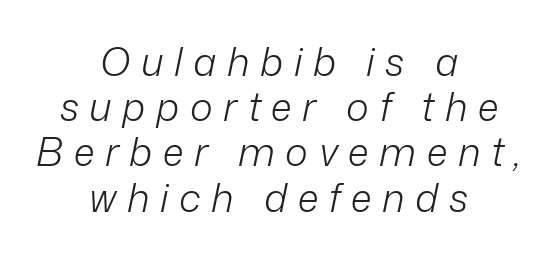
Q: Is the text bold? A: No.
Q: Is the text italic (slanted)? A: Yes, it leans right by about 12 degrees.
Q: Is the text underlined? A: No.
Q: How is the paragraph aligned? A: Centered.
Q: Is the spacing between letters normal or unusually wide? A: Unusually wide.
Q: Width (condensed, normal, or wide)? A: Normal.
Q: Stroke contrast? A: Low.
Q: x-height? A: Medium.
Q: Monospaced? A: No.
